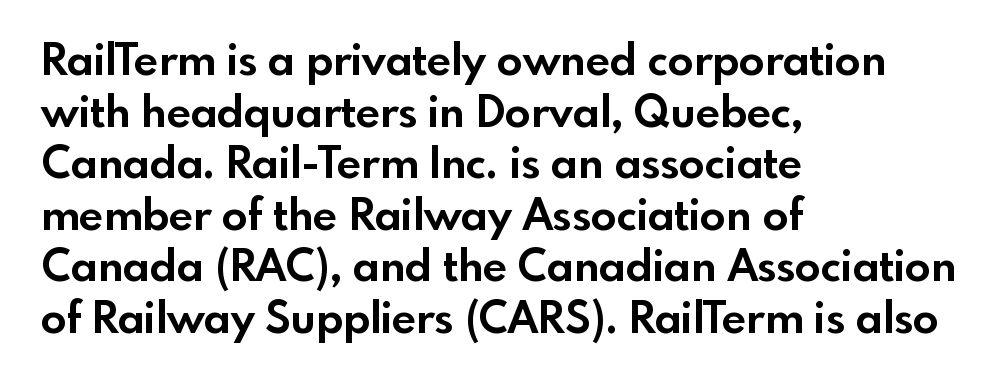
{"serif": "no", "italic": "no", "bold": "yes", "weight": "bold", "width": "normal", "x_height": "small", "monospaced": "no", "underline": "no", "align": "left", "line_spacing_ratio": 1.2, "letter_spacing": "normal", "letter_spacing_em": 0.0, "glyph_px": 43}
